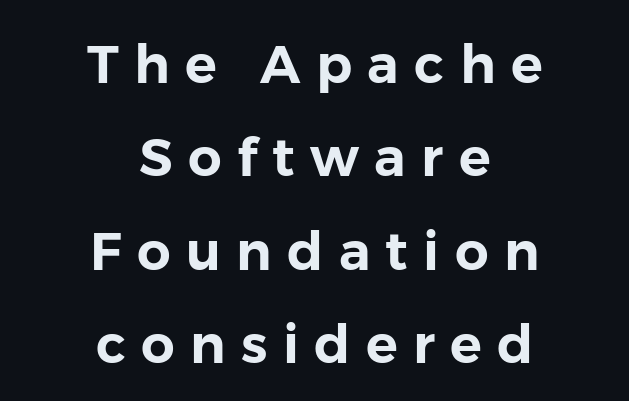
{"serif": "no", "italic": "no", "width": "normal", "stroke_contrast": "low", "x_height": "medium", "monospaced": "no", "underline": "no", "align": "center", "line_spacing_ratio": 1.76, "letter_spacing": "wide", "letter_spacing_em": 0.29, "glyph_px": 53}
